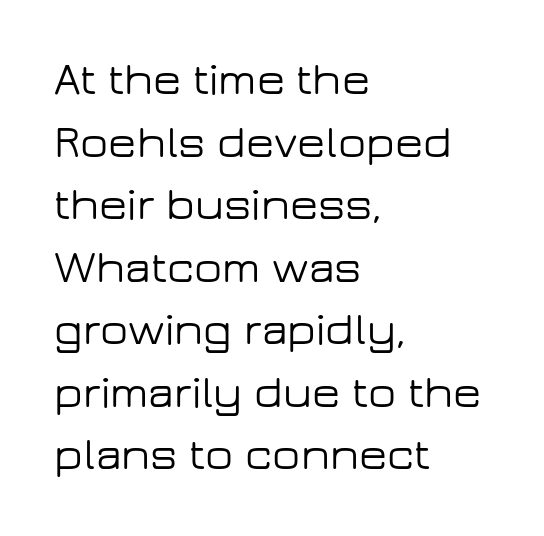
{"serif": "no", "italic": "no", "width": "wide", "stroke_contrast": "low", "x_height": "medium", "monospaced": "no", "underline": "no", "align": "left", "line_spacing": "normal", "line_spacing_ratio": 1.36, "letter_spacing": "normal", "letter_spacing_em": 0.0, "glyph_px": 46}
